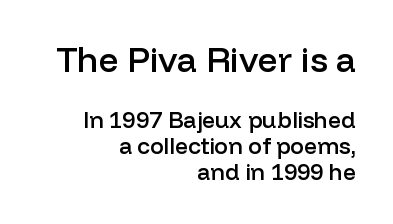
The image shows 35 px semibold sans-serif type, upright; set right-aligned, tight line spacing (1.14x), normal letter spacing, not underlined; the first (top) block is 1.52x larger; low stroke contrast and a medium x-height.
